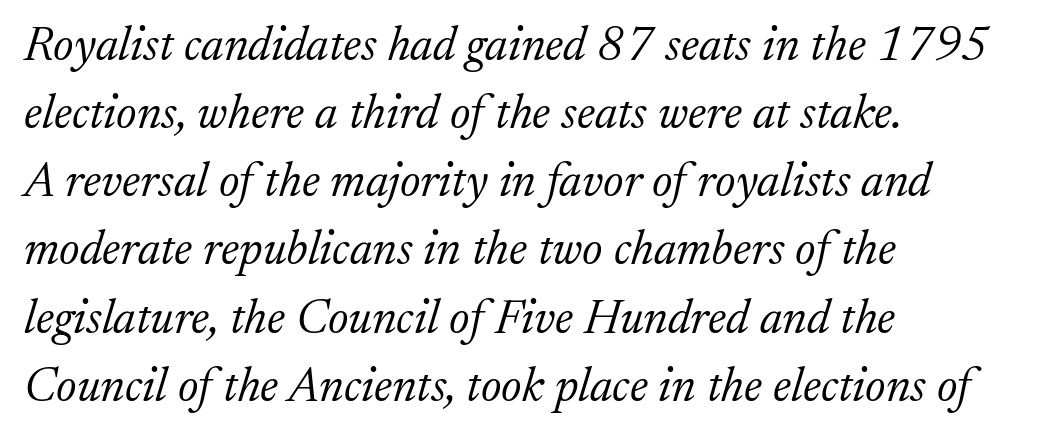
Q: Is the text bold? A: No.
Q: Is the text italic (slanted)? A: Yes, it leans right by about 17 degrees.
Q: Is the typeface a serif or a sans-serif typeface? A: Serif.
Q: Is the text underlined? A: No.
Q: How is the paragraph aligned? A: Left-aligned.
Q: Is the spacing between letters normal or unusually wide? A: Normal.
Q: Is the spacing between lines tight, normal or loose? A: Normal.
Q: Width (condensed, normal, or wide)? A: Normal.
Q: Stroke contrast? A: Low.
Q: x-height? A: Medium.
Q: Monospaced? A: No.
